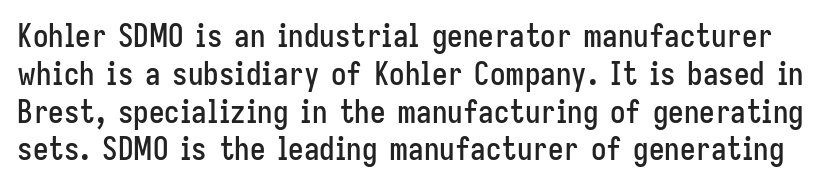
The image shows 31 px condensed sans-serif type, upright; set line spacing 1.22x, normal letter spacing, not underlined; low stroke contrast and a medium x-height.
